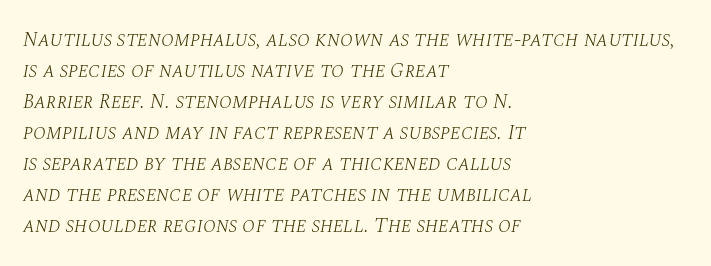
Does the copy run flush right? No — it runs flush left. Observe the lean: these are italic letterforms. Summary of weight: not heavy and not bold. Compared with typical paragraphs, the rows here are spaced about the same. Characters follow at the spacing the type designer built in.
